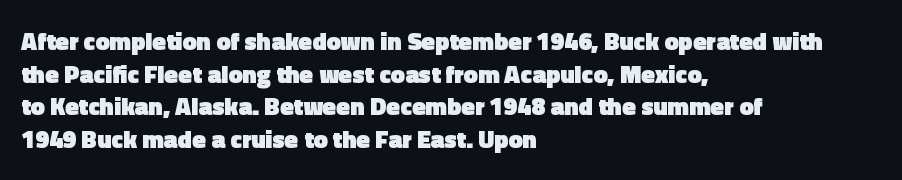
Q: Is the text bold? A: Yes.
Q: Is the text italic (slanted)? A: No, it is upright.
Q: Is the text underlined? A: No.
Q: How is the paragraph aligned? A: Left-aligned.
Q: Is the spacing between letters normal or unusually wide? A: Normal.
Q: Is the spacing between lines tight, normal or loose? A: Normal.
